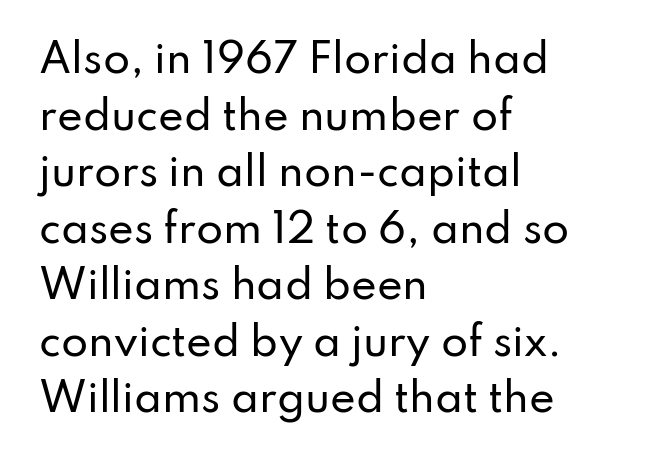
{"serif": "no", "italic": "no", "width": "normal", "stroke_contrast": "low", "x_height": "small", "monospaced": "no", "underline": "no", "align": "left", "line_spacing": "normal", "line_spacing_ratio": 1.45, "letter_spacing": "normal", "letter_spacing_em": 0.0, "glyph_px": 39}
